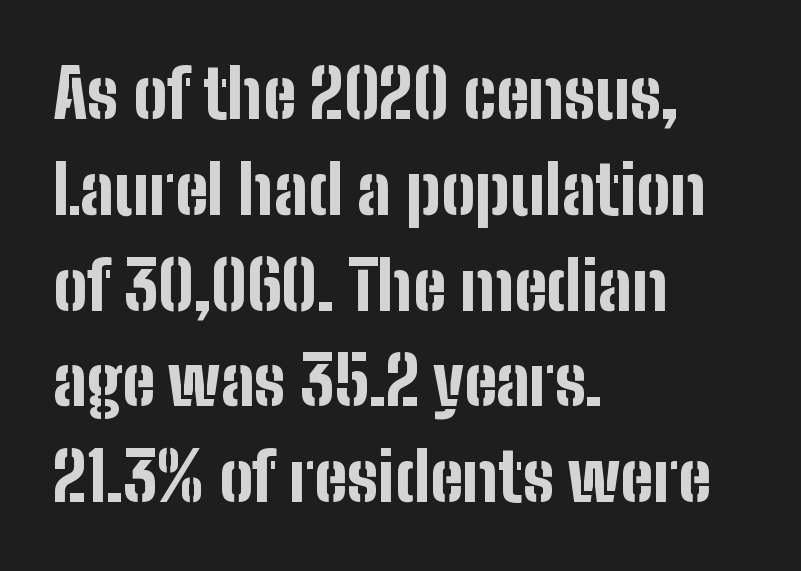
Q: Is the text bold? A: Yes.
Q: Is the text italic (slanted)? A: No, it is upright.
Q: Is the typeface a serif or a sans-serif typeface? A: Sans-serif.
Q: Is the text underlined? A: No.
Q: How is the paragraph aligned? A: Left-aligned.
Q: Is the spacing between letters normal or unusually wide? A: Normal.
Q: Is the spacing between lines tight, normal or loose? A: Normal.
Q: Width (condensed, normal, or wide)? A: Condensed.
Q: Stroke contrast? A: Low.
Q: x-height? A: Medium.
Q: Monospaced? A: No.
